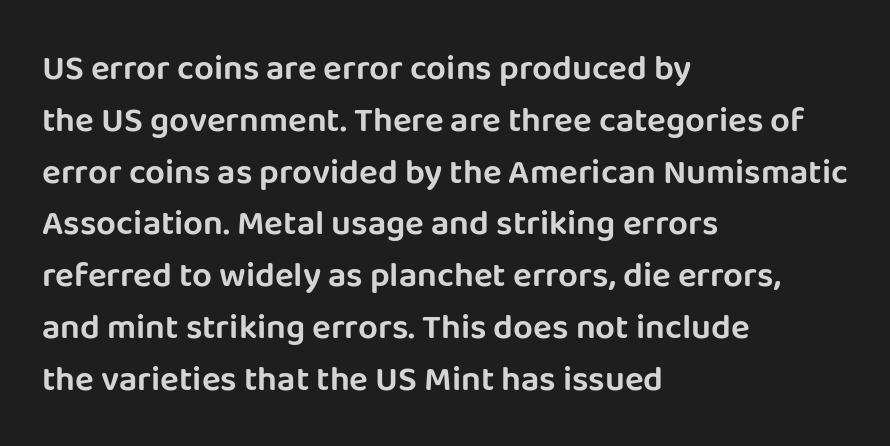
Q: Is the text italic (slanted)? A: No, it is upright.
Q: Is the typeface a serif or a sans-serif typeface? A: Sans-serif.
Q: Is the text underlined? A: No.
Q: How is the paragraph aligned? A: Left-aligned.
Q: Is the spacing between letters normal or unusually wide? A: Normal.
Q: Is the spacing between lines tight, normal or loose? A: Normal.
Q: Width (condensed, normal, or wide)? A: Normal.
Q: Stroke contrast? A: Low.
Q: x-height? A: Large.
Q: Monospaced? A: No.
